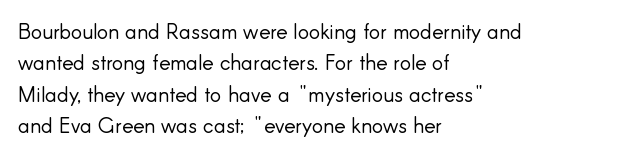
Each row of text sits above clean, open space. Italic? Not at all — the glyphs are vertical. Typeset ragged right — the left edge is the straight one. Each word holds together tightly as a unit, with standard inter-letter gaps. Interline gaps are of average width in this sample.
